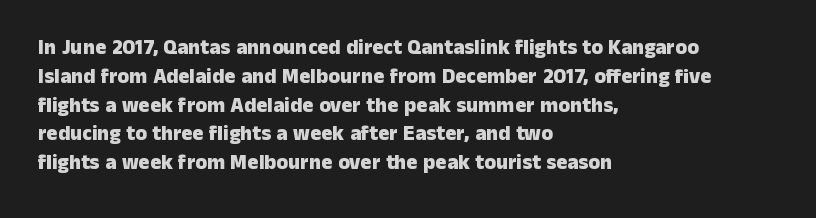
The image shows 21 px bold type, upright; set left-aligned, normal line spacing (1.37x), normal letter spacing, not underlined.
